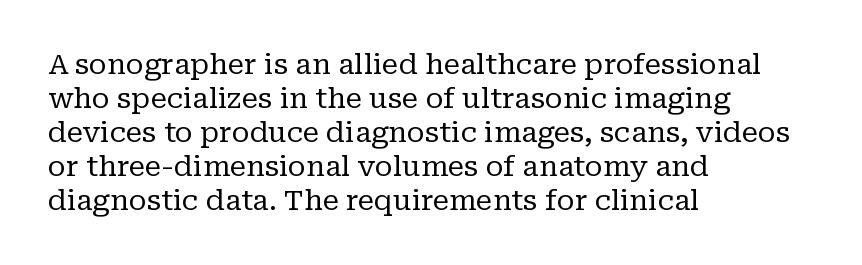
These lines stack with their left ends in a neat column. Does extra space separate the letters? No, they use regular spacing. To sum up the face: it has serifs. This is roman type, the default non-slanted kind. The font is comparable to plain body text, perhaps lighter. The rendering uses natural spacing where letterforms have individual widths.
